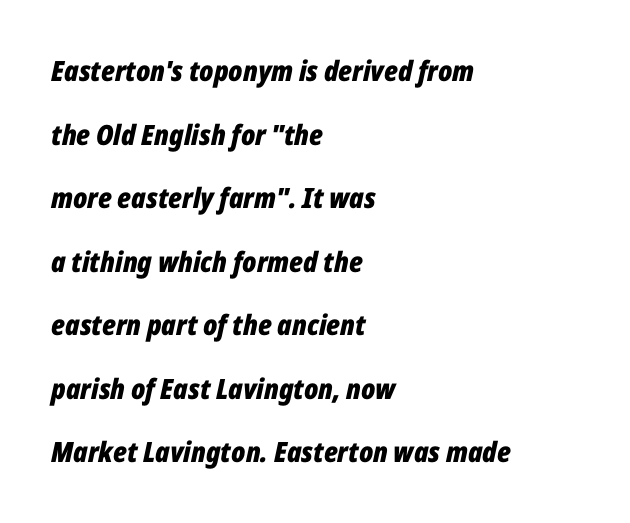
The image shows 28 px bold, condensed type, italic (leaning right); set left-aligned, loose line spacing (2.27x), normal letter spacing, not underlined; low stroke contrast and a medium x-height.
